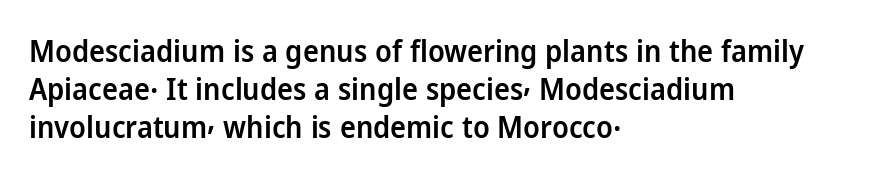
Varying glyph widths throughout — classic text-font behaviour. Heft: intermediate — a semibold. If you drew a line through each stem, it would be perfectly vertical. This rendering uses left alignment, leaving the right contour irregular. Whoever set this chose a conventional vertical rhythm. Decoration check: the copy has no underline.
